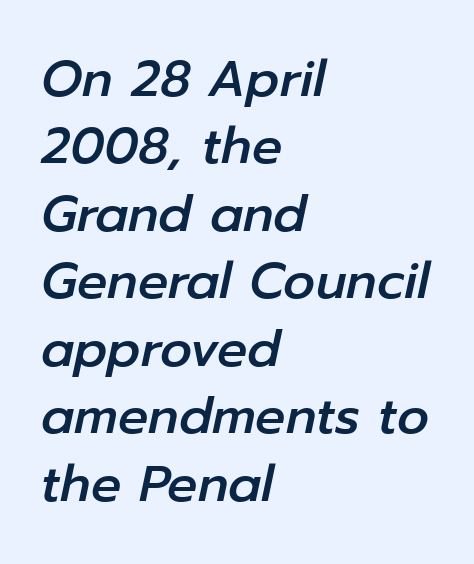
The image shows 50 px text type, italic (leaning right); set left-aligned, normal line spacing (1.35x), normal letter spacing, not underlined; low stroke contrast and a medium x-height.
